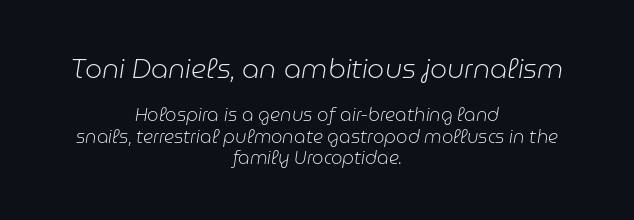
The image shows 27 px text type, italic (leaning right); set centered, line spacing 1.18x, normal letter spacing, not underlined; the first (top) block is 1.5x larger.
